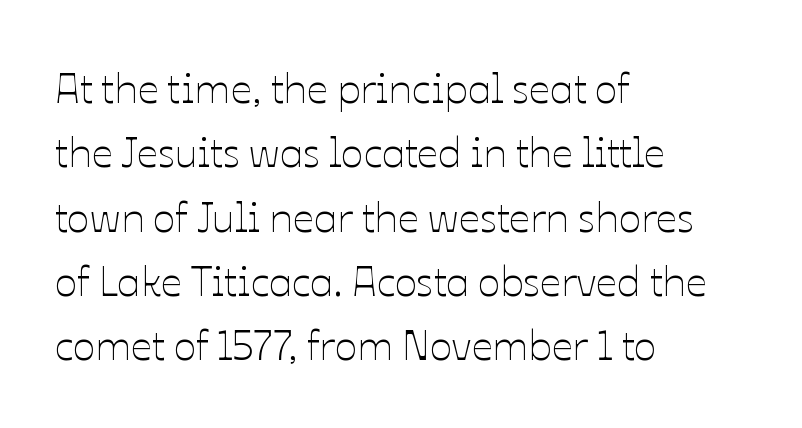
Here the glyphs are tracked normally, forming tight word shapes. The type sits square on the baseline with zero lean. You could not count columns in this text — the font is proportionally spaced. Each stroke keeps to a modest, everyday thickness or less. Underline: absent. If you drew a ruler down the left edge, every line would touch it.
